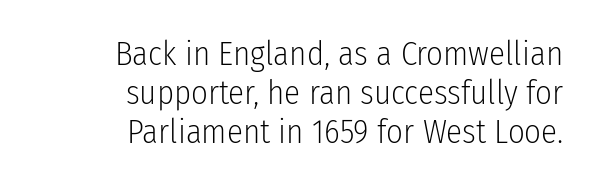
The image shows 33 px light, condensed sans-serif type, upright; set right-aligned, line spacing 1.18x, normal letter spacing, not underlined; low stroke contrast and a medium x-height.
